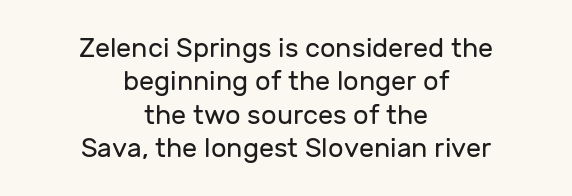
The image shows 27 px text type, upright; set centered, line spacing 1.24x, normal letter spacing, not underlined.
